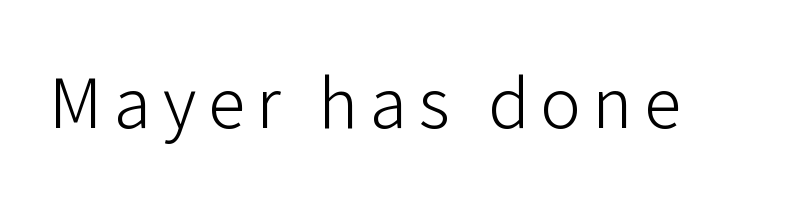
The image shows 68 px light sans-serif type, upright; set not underlined; low stroke contrast and a medium x-height.
